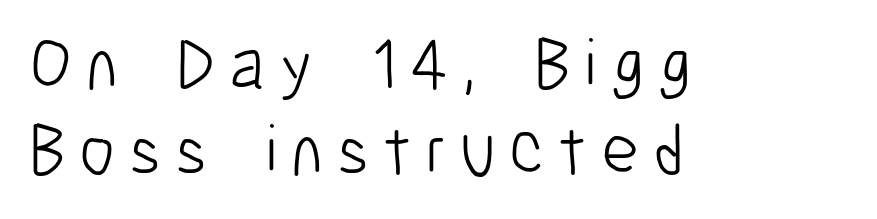
The image shows 72 px light, condensed sans-serif type, upright; set left-aligned, line spacing 1.19x, not underlined; low stroke contrast and a medium x-height.
